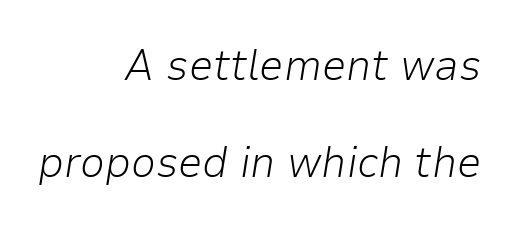
{"italic": "yes", "lean": "right", "slant_degrees": 9, "bold": "no", "weight": "light", "width": "normal", "stroke_contrast": "low", "x_height": "medium", "monospaced": "no", "underline": "no", "align": "right", "line_spacing": "loose", "line_spacing_ratio": 2.2, "letter_spacing": "normal", "letter_spacing_em": 0.0, "glyph_px": 44}
